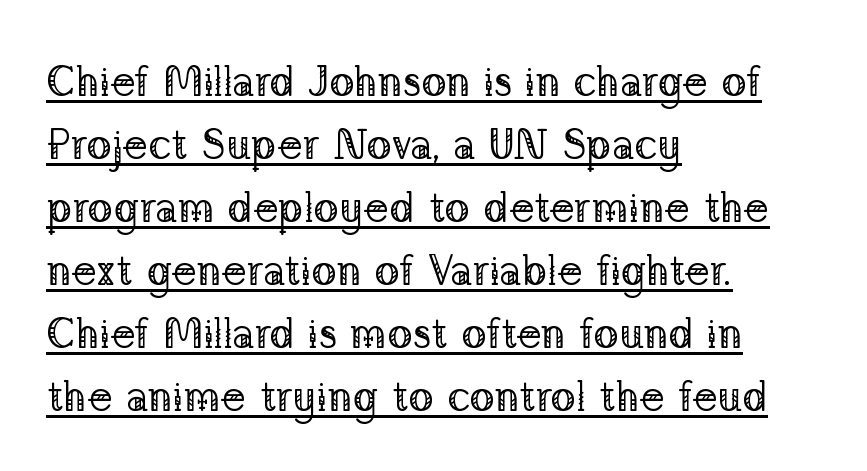
{"serif": "yes", "italic": "no", "bold": "no", "weight": "regular", "width": "normal", "stroke_contrast": "low", "x_height": "medium", "monospaced": "no", "underline": "yes", "align": "left", "line_spacing": "normal", "line_spacing_ratio": 1.5, "letter_spacing": "normal", "letter_spacing_em": 0.0, "glyph_px": 42}
